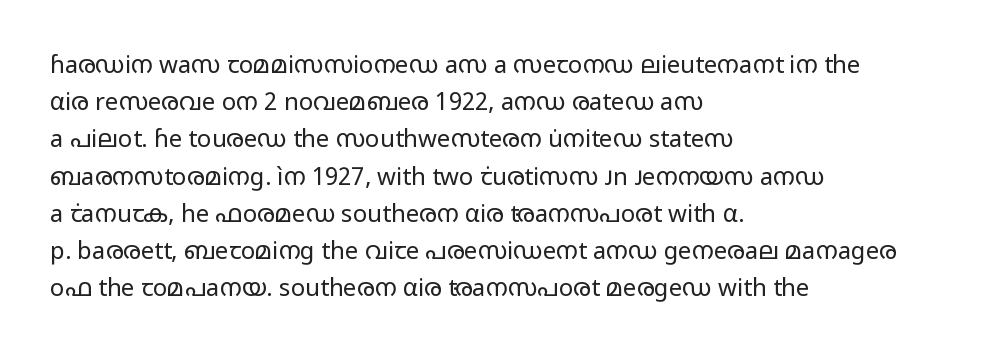
{"italic": "no", "bold": "no", "underline": "no", "align": "left", "line_spacing": "normal", "line_spacing_ratio": 1.55, "letter_spacing": "normal", "letter_spacing_em": 0.0, "glyph_px": 24}
